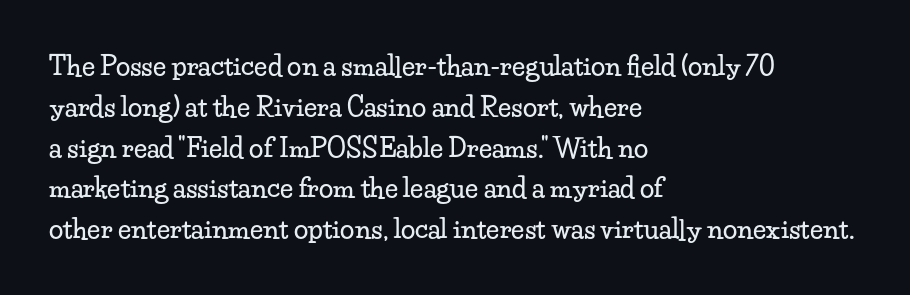
The image shows 26 px text type, upright; set left-aligned, normal line spacing (1.57x), normal letter spacing, not underlined.
